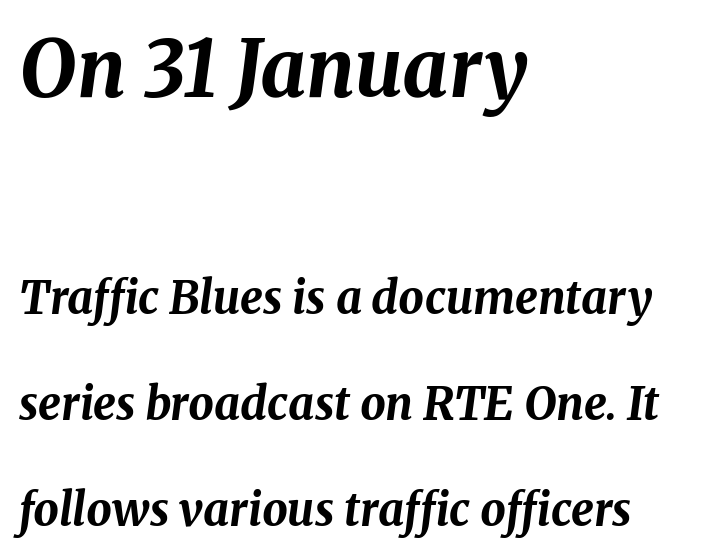
Q: Is the text bold? A: Yes.
Q: Is the text italic (slanted)? A: Yes, it leans right by about 8 degrees.
Q: Is the text underlined? A: No.
Q: How is the paragraph aligned? A: Left-aligned.
Q: Is the spacing between letters normal or unusually wide? A: Normal.
Q: Is the spacing between lines tight, normal or loose? A: Loose.
Q: Which block of text is set in a larger size, the first (top) or the second (bottom)? A: The first (top) one.
Q: Width (condensed, normal, or wide)? A: Normal.
Q: Stroke contrast? A: Medium.
Q: x-height? A: Medium.
Q: Monospaced? A: No.
